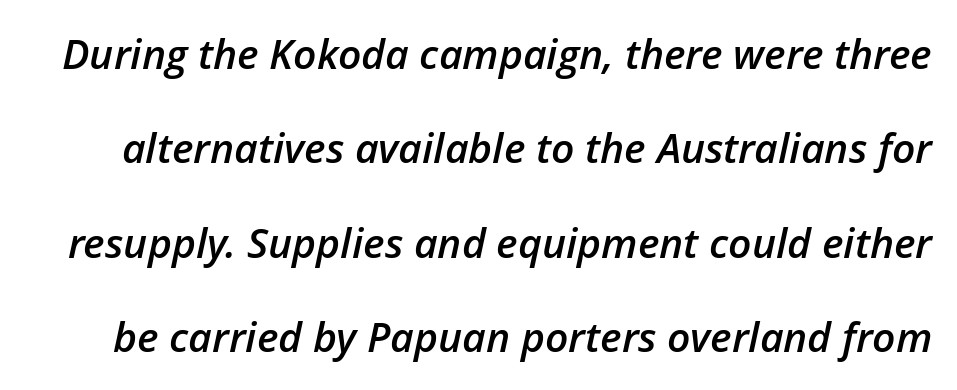
One glance says open: line gaps are wider than usual. Any mark beneath the type? The region is blank. Each letter keeps its own natural width here, so spacing adapts to shape. Letter spacing: default. A semibold gives these letters moderate extra thickness, short of bold.
